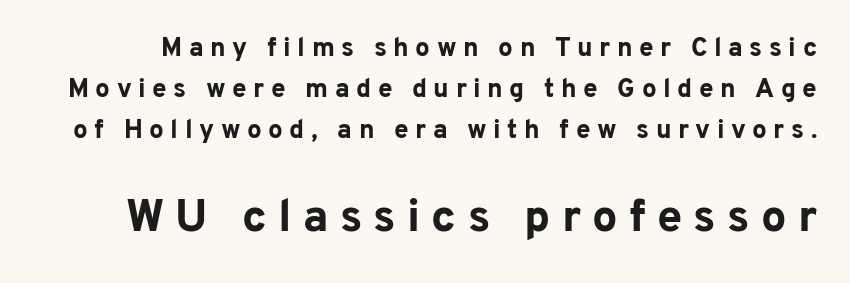
Q: Is the text bold? A: Yes.
Q: Is the text italic (slanted)? A: No, it is upright.
Q: Is the typeface a serif or a sans-serif typeface? A: Sans-serif.
Q: Is the text underlined? A: No.
Q: Is the spacing between letters normal or unusually wide? A: Unusually wide.
Q: Is the spacing between lines tight, normal or loose? A: Normal.
Q: Which block of text is set in a larger size, the first (top) or the second (bottom)? A: The second (bottom) one.
Q: Width (condensed, normal, or wide)? A: Normal.
Q: Stroke contrast? A: Low.
Q: x-height? A: Medium.
Q: Monospaced? A: No.
